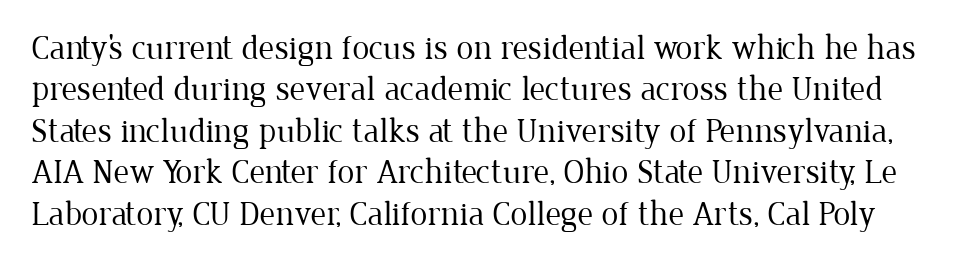
{"serif": "yes", "italic": "no", "bold": "no", "weight": "regular", "width": "normal", "stroke_contrast": "low", "x_height": "medium", "monospaced": "no", "underline": "no", "line_spacing_ratio": 1.22, "letter_spacing": "normal", "letter_spacing_em": 0.0, "glyph_px": 34}
